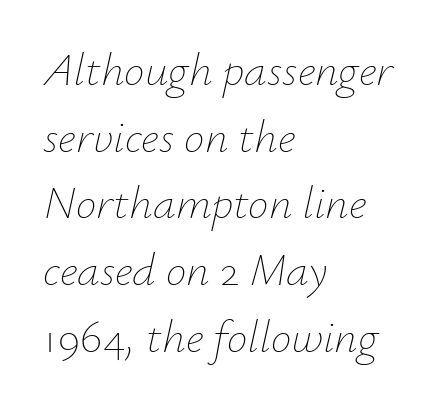
The image shows 46 px thin type, italic (leaning right); set left-aligned, normal line spacing (1.45x), normal letter spacing, not underlined; low stroke contrast and a small x-height.
